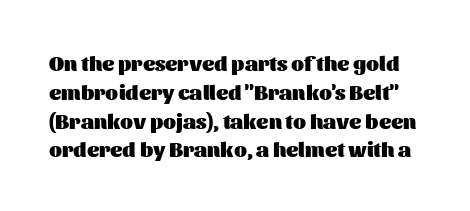
Every stem runs plumb, perpendicular to the baseline. Strong, thick strokes mark this as bold type. The passage shown is not underscored anywhere. A typesetter would call this zero additional tracking. Leading: standard.
